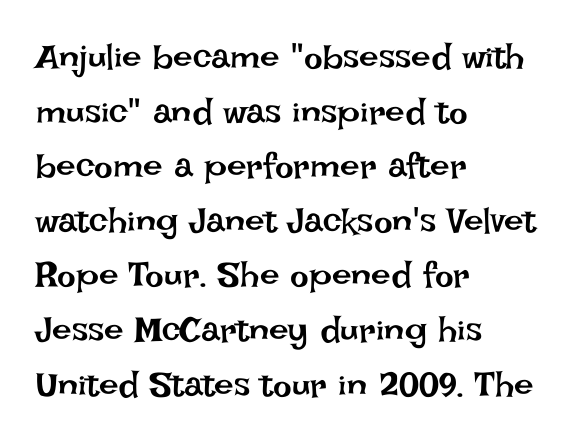
The image shows 35 px regular-weight type, upright; set left-aligned, normal line spacing (1.56x), normal letter spacing, not underlined; low stroke contrast and a large x-height.
